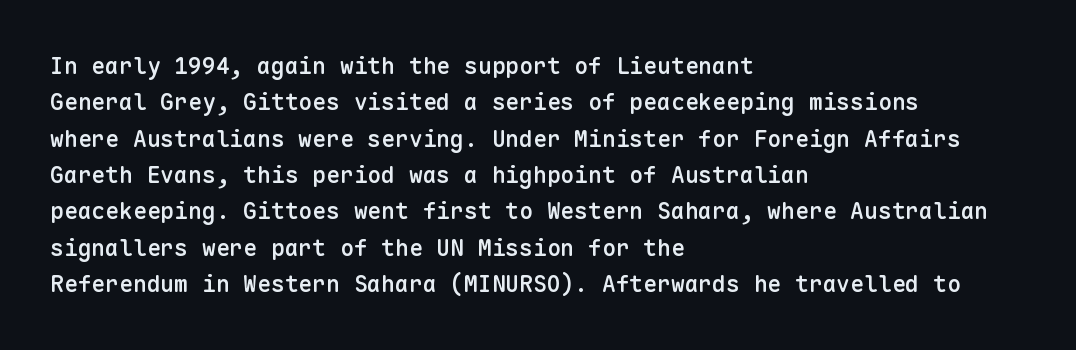
Q: Is the text bold? A: Semi-bold.
Q: Is the text italic (slanted)? A: No, it is upright.
Q: Is the text underlined? A: No.
Q: How is the paragraph aligned? A: Left-aligned.
Q: Is the spacing between letters normal or unusually wide? A: Normal.
Q: Is the spacing between lines tight, normal or loose? A: Normal.
